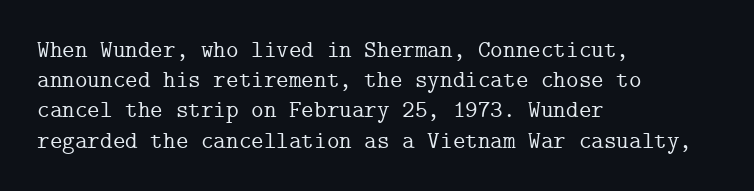
{"italic": "no", "underline": "no", "align": "left", "line_spacing": "normal", "line_spacing_ratio": 1.26, "letter_spacing": "normal", "letter_spacing_em": 0.0, "glyph_px": 24}
